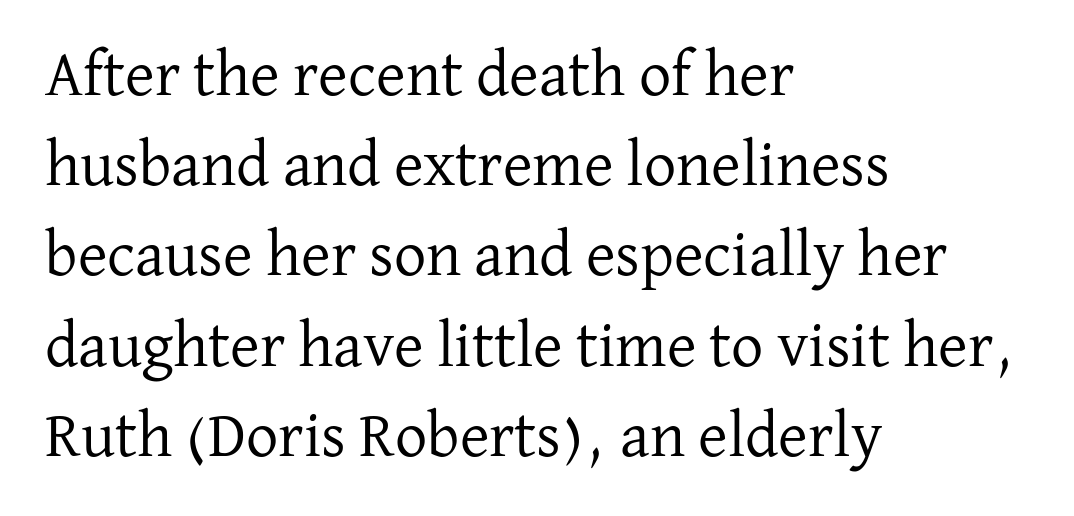
The image shows 64 px regular-weight serif type, upright; set left-aligned, normal line spacing (1.41x), normal letter spacing, not underlined; low stroke contrast and a medium x-height.
